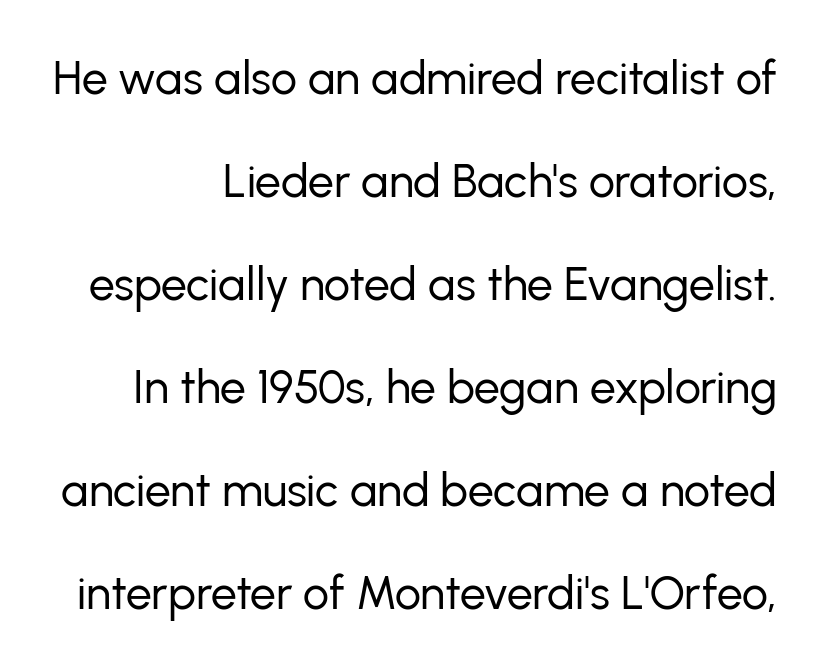
This is roman type, the default non-slanted kind. This sample has the flowing, uneven cadence of proportional lettering. All the whitespace from short lines collects on the left. The face used here is rendered with its standard letterfit. Heaviness? Minimal to ordinary, like unemphasized prose. Baseline-to-baseline distance is far greater than the letter height.
